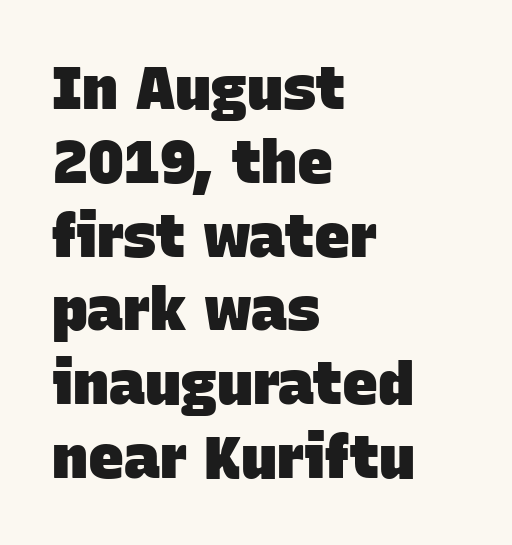
Q: Is the text bold? A: Yes.
Q: Is the typeface a serif or a sans-serif typeface? A: Sans-serif.
Q: Is the text underlined? A: No.
Q: How is the paragraph aligned? A: Left-aligned.
Q: Is the spacing between letters normal or unusually wide? A: Normal.
Q: Width (condensed, normal, or wide)? A: Normal.
Q: Stroke contrast? A: Low.
Q: x-height? A: Large.
Q: Monospaced? A: No.
